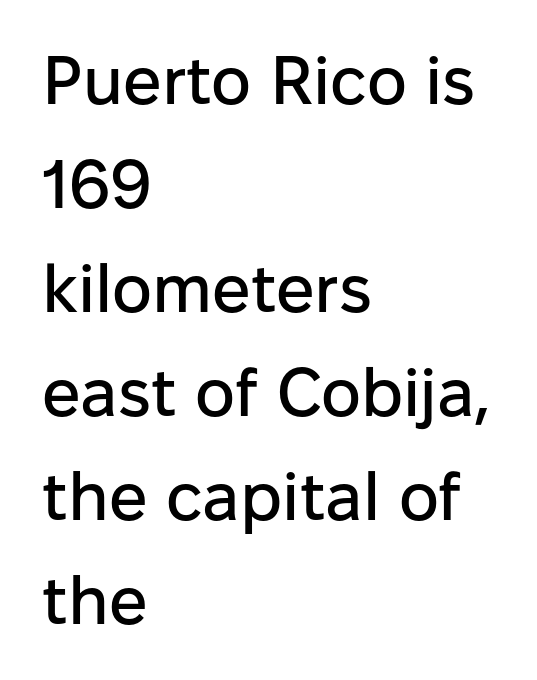
Q: Is the text italic (slanted)? A: No, it is upright.
Q: Is the typeface a serif or a sans-serif typeface? A: Sans-serif.
Q: Is the text underlined? A: No.
Q: How is the paragraph aligned? A: Left-aligned.
Q: Is the spacing between letters normal or unusually wide? A: Normal.
Q: Is the spacing between lines tight, normal or loose? A: Normal.
Q: Width (condensed, normal, or wide)? A: Normal.
Q: Stroke contrast? A: Low.
Q: x-height? A: Medium.
Q: Monospaced? A: No.
